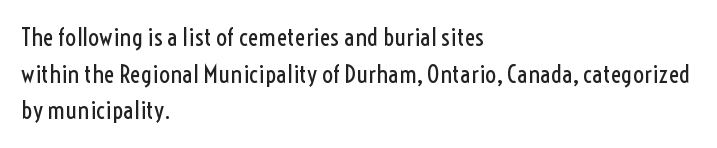
Weight: in the light-to-regular range. In CSS terms this would be text-align: left. The letters stand straight up with perfectly vertical stems. Each new line begins a customary step beneath the previous one. Characters follow at the spacing the type designer built in.
